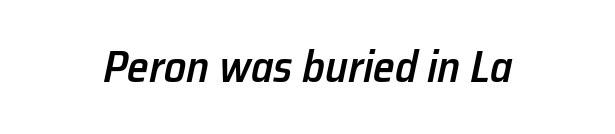
Q: Is the text bold? A: Semi-bold.
Q: Is the text italic (slanted)? A: Yes, it leans right by about 12 degrees.
Q: Is the text underlined? A: No.
Q: How is the paragraph aligned? A: Centered.
Q: Is the spacing between letters normal or unusually wide? A: Normal.
Q: Width (condensed, normal, or wide)? A: Normal.
Q: Stroke contrast? A: Low.
Q: x-height? A: Medium.
Q: Monospaced? A: No.
